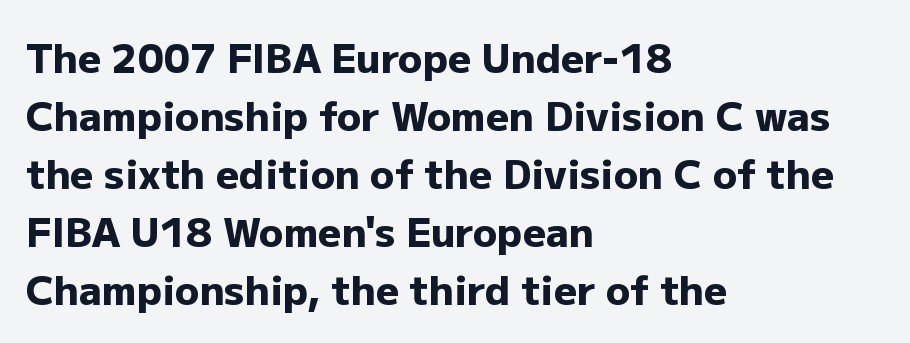
Compared with typical paragraphs, the rows here are spaced about the same. Nope, no serifs anywhere on these letters. Which margin do the lines hug? The left one — the right edge is uneven. Heavy, bold letterforms.
